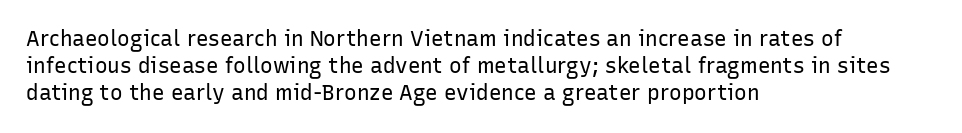
The passage shown is not underscored anywhere. Summary of vertical rhythm: regular, with standard interline spacing. The rag falls on the right side of this text block. Notice how the stems are strictly vertical — no italics here. Vertical stems look standard width or narrower in stroke.
